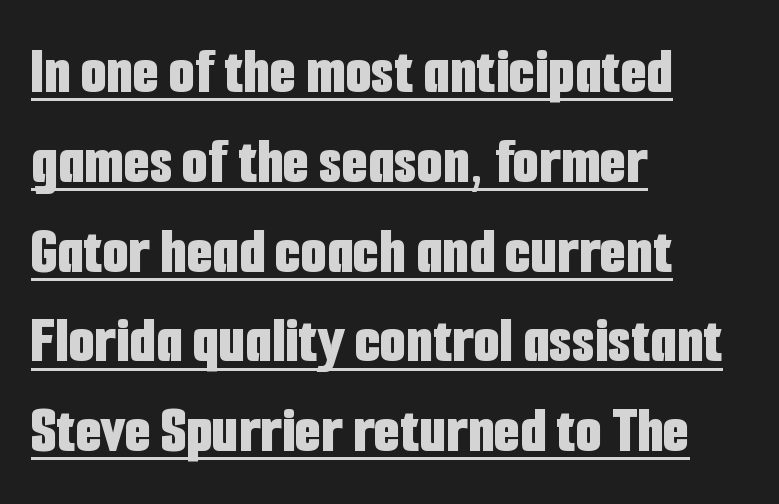
The image shows 67 px bold, condensed sans-serif type, upright; set left-aligned, normal line spacing (1.34x), normal letter spacing, underlined; low stroke contrast and a medium x-height.
